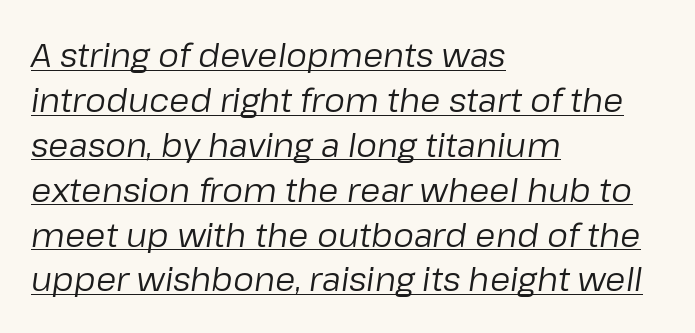
{"italic": "yes", "lean": "right", "slant_degrees": 8, "bold": "no", "weight": "regular", "width": "normal", "stroke_contrast": "low", "x_height": "medium", "monospaced": "no", "underline": "yes", "align": "left", "line_spacing": "normal", "line_spacing_ratio": 1.36, "letter_spacing": "normal", "letter_spacing_em": 0.0, "glyph_px": 33}
